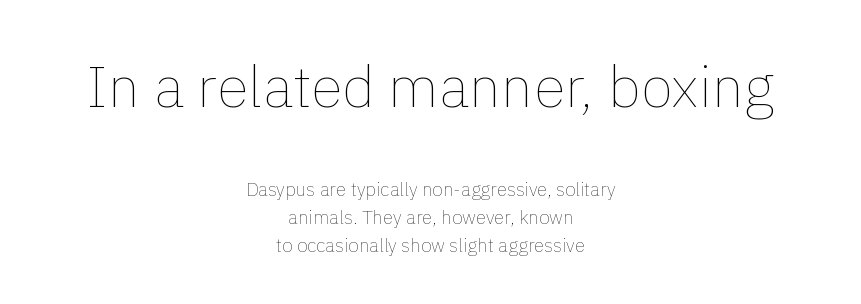
Tracking value appears to be zero — textbook default spacing. Compared with a typical body face, this is equally light or lighter still. A student would call this center alignment; a typographer would say set centered. Reading down the column, the eye jumps a familiar distance to each next line. Proportional: the letters do not fall into vertical columns. Every stem runs plumb, perpendicular to the baseline.
